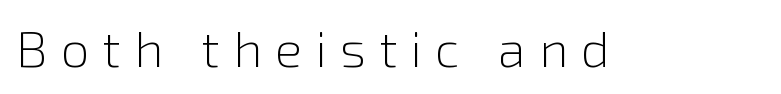
The image shows 51 px light sans-serif type, upright; set unusually wide letter spacing (+0.26 em), not underlined; a medium x-height.
